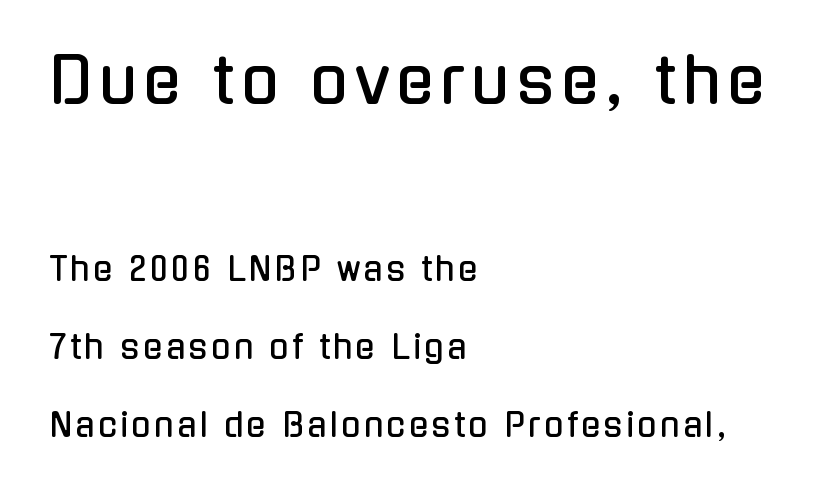
Check where the strokes stop: nothing finishes them off — pure sans. Italic: no, the glyphs are upright roman. Glance below the letters and you will spot only blank space. Line spacing here is loose.
